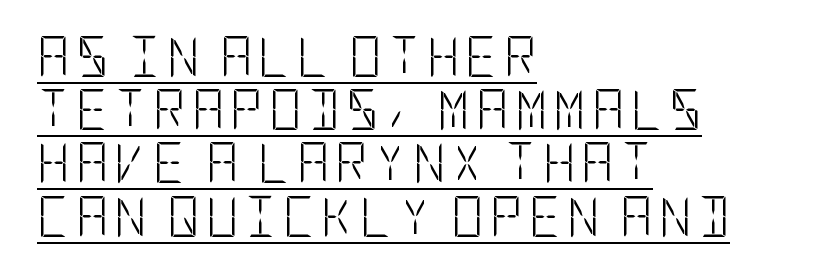
Q: Is the text bold? A: No.
Q: Is the text italic (slanted)? A: No, it is upright.
Q: Is the typeface a serif or a sans-serif typeface? A: Sans-serif.
Q: Is the text underlined? A: Yes.
Q: How is the paragraph aligned? A: Left-aligned.
Q: Is the spacing between lines tight, normal or loose? A: Normal.
Q: Width (condensed, normal, or wide)? A: Condensed.
Q: Stroke contrast? A: Low.
Q: x-height? A: Large.
